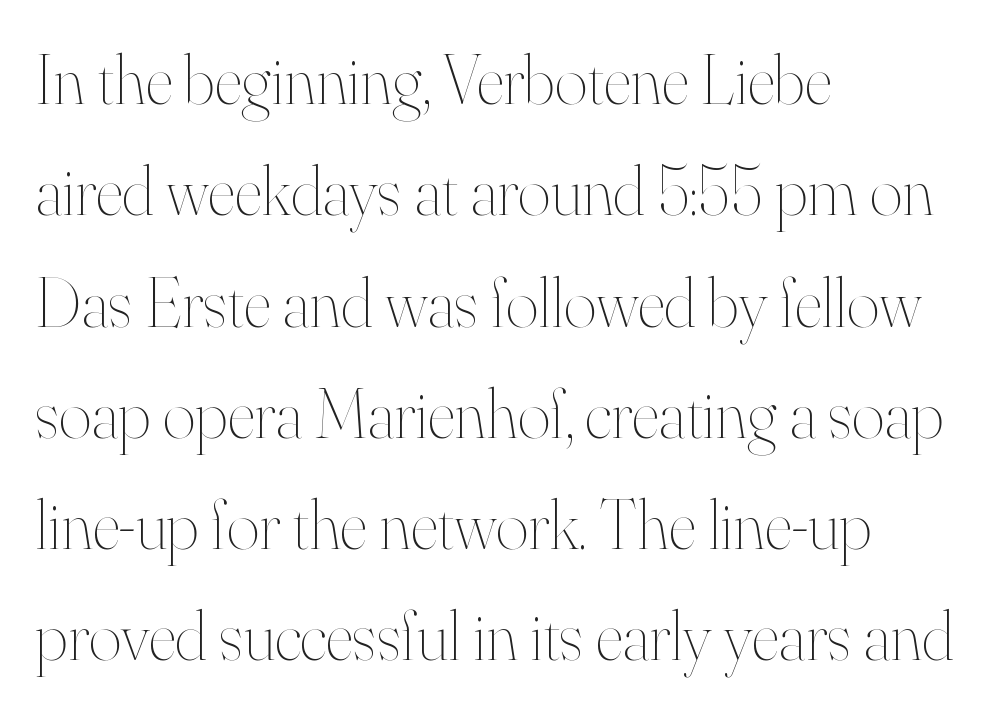
The image shows 70 px thin type, upright; set left-aligned, normal line spacing (1.59x), normal letter spacing, not underlined; high stroke contrast and a small x-height.
